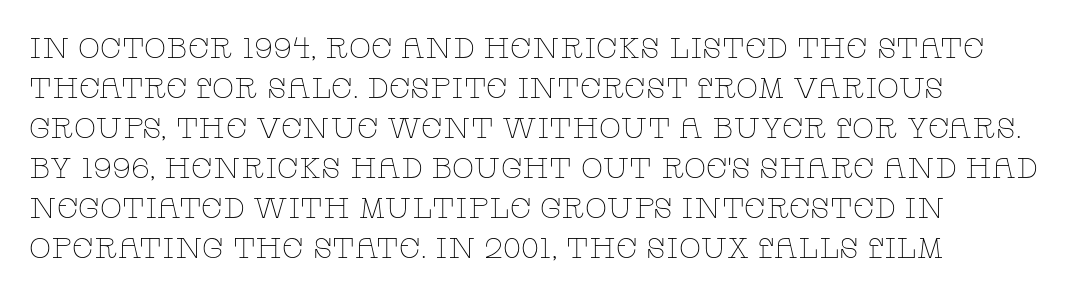
Q: Is the text bold? A: No.
Q: Is the text italic (slanted)? A: No, it is upright.
Q: Is the typeface a serif or a sans-serif typeface? A: Serif.
Q: Is the text underlined? A: No.
Q: How is the paragraph aligned? A: Left-aligned.
Q: Is the spacing between letters normal or unusually wide? A: Normal.
Q: Is the spacing between lines tight, normal or loose? A: Normal.
Q: Width (condensed, normal, or wide)? A: Wide.
Q: Stroke contrast? A: Low.
Q: x-height? A: Large.
Q: Monospaced? A: No.
